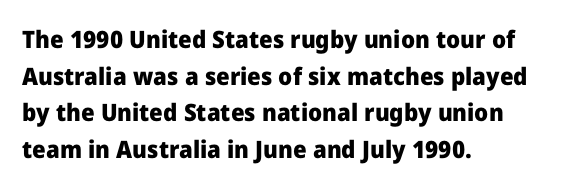
{"italic": "no", "bold": "yes", "underline": "no", "align": "left", "line_spacing": "normal", "line_spacing_ratio": 1.53, "letter_spacing": "normal", "letter_spacing_em": 0.0, "glyph_px": 24}
